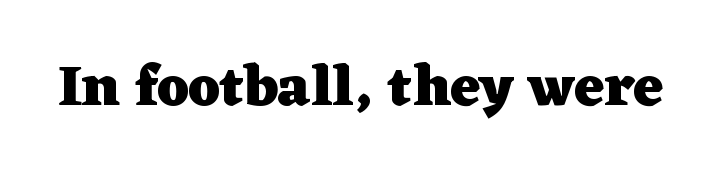
The image shows 58 px heavy, wide serif type, upright; set normal letter spacing, not underlined; low stroke contrast and a medium x-height.
